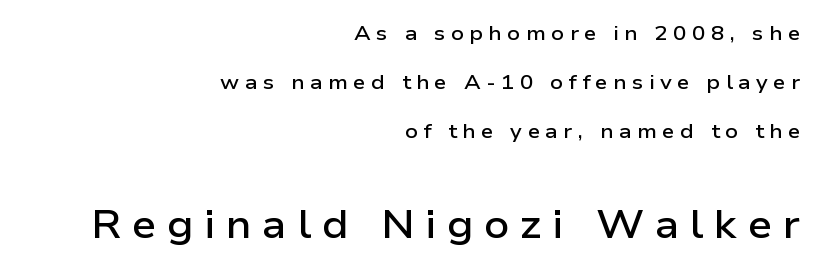
The image shows 39 px semibold, wide sans-serif type, upright; set right-aligned, loose line spacing (2.46x), unusually wide letter spacing (+0.27 em), not underlined; the second (bottom) block is 1.95x larger; low stroke contrast and a medium x-height.
